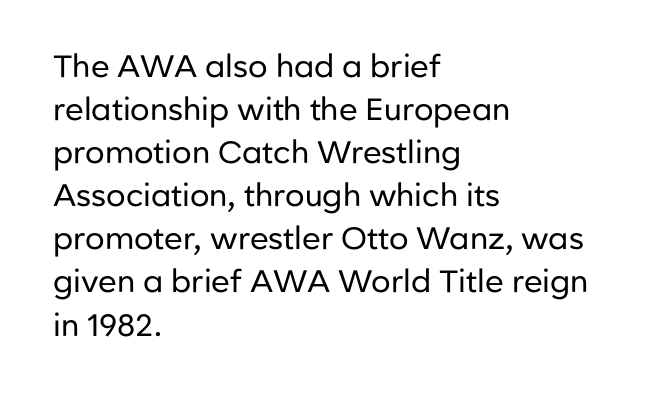
{"serif": "no", "italic": "no", "bold": "no", "weight": "regular", "width": "normal", "stroke_contrast": "low", "x_height": "medium", "monospaced": "no", "underline": "no", "align": "left", "line_spacing": "normal", "line_spacing_ratio": 1.39, "letter_spacing": "normal", "letter_spacing_em": 0.0, "glyph_px": 31}
